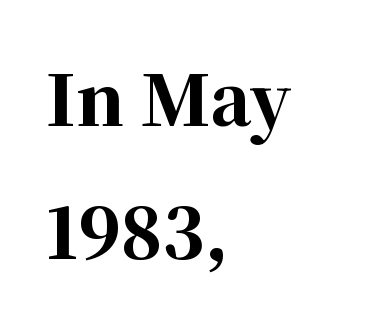
Q: Is the text bold? A: Yes.
Q: Is the text italic (slanted)? A: No, it is upright.
Q: Is the typeface a serif or a sans-serif typeface? A: Serif.
Q: Is the text underlined? A: No.
Q: How is the paragraph aligned? A: Left-aligned.
Q: Is the spacing between letters normal or unusually wide? A: Normal.
Q: Is the spacing between lines tight, normal or loose? A: Loose.
Q: Width (condensed, normal, or wide)? A: Normal.
Q: Stroke contrast? A: High.
Q: x-height? A: Medium.
Q: Monospaced? A: No.
